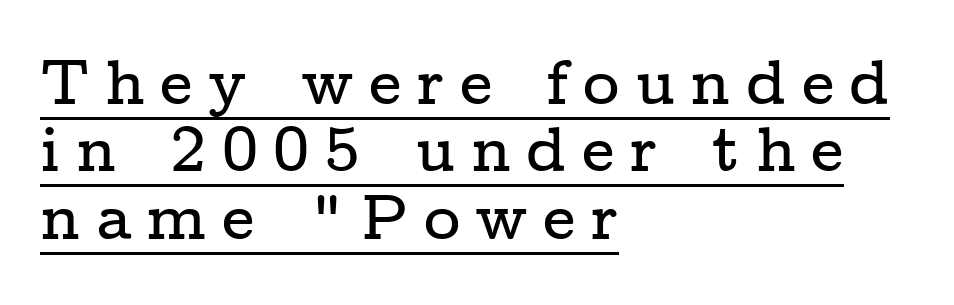
The image shows 63 px wide serif type, upright; set left-aligned, tight line spacing (1.07x), unusually wide letter spacing (+0.24 em), underlined; low stroke contrast and a medium x-height.
